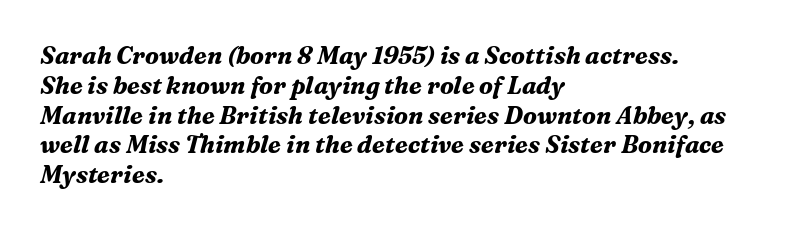
Tracking here is standard; glyphs follow each other at the usual distance. Nobody drew a line under any word here. Stroke thickness is high; the sample reads as a true bold. The passage is arranged the way most books set body copy — flush left.
